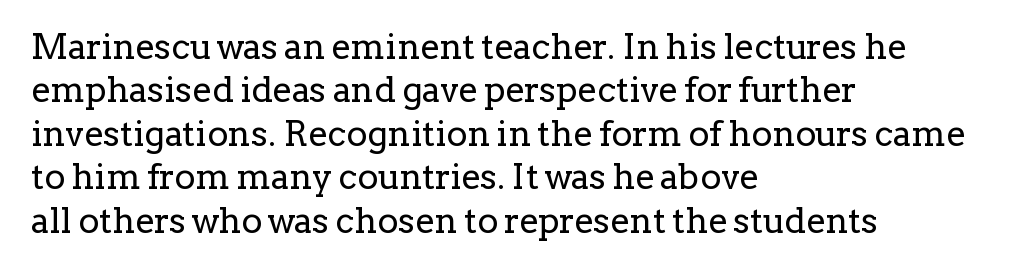
Q: Is the text bold? A: No.
Q: Is the text italic (slanted)? A: No, it is upright.
Q: Is the typeface a serif or a sans-serif typeface? A: Serif.
Q: Is the text underlined? A: No.
Q: How is the paragraph aligned? A: Left-aligned.
Q: Is the spacing between letters normal or unusually wide? A: Normal.
Q: Width (condensed, normal, or wide)? A: Normal.
Q: Stroke contrast? A: Low.
Q: x-height? A: Medium.
Q: Monospaced? A: No.
